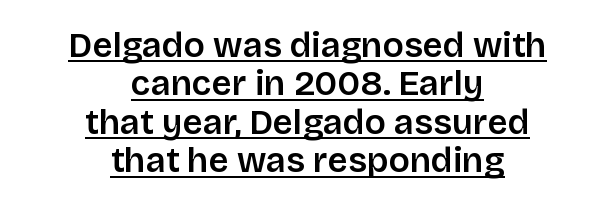
The font family rendered here belongs to the sans-serif group. Posture: straight, roman, zero tilt. The typesetter has applied underlining to the passage shown. Standard letterfit; no display-style spreading of the glyphs. Does the copy run flush right? No — it is centered line by line. Varying glyph widths throughout — classic text-font behaviour.
